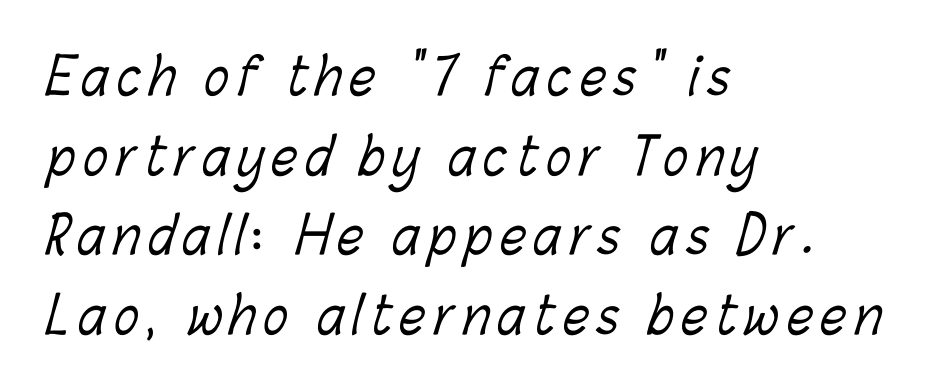
The image shows 51 px light, condensed type; set left-aligned, normal line spacing (1.56x), not underlined; low stroke contrast and a medium x-height.
